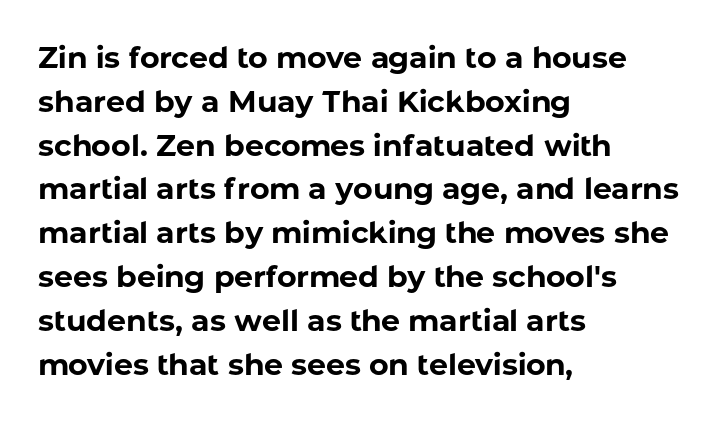
{"serif": "no", "italic": "no", "bold": "yes", "weight": "bold", "width": "normal", "stroke_contrast": "low", "x_height": "medium", "monospaced": "no", "underline": "no", "align": "left", "line_spacing": "normal", "line_spacing_ratio": 1.46, "letter_spacing": "normal", "letter_spacing_em": 0.0, "glyph_px": 30}
